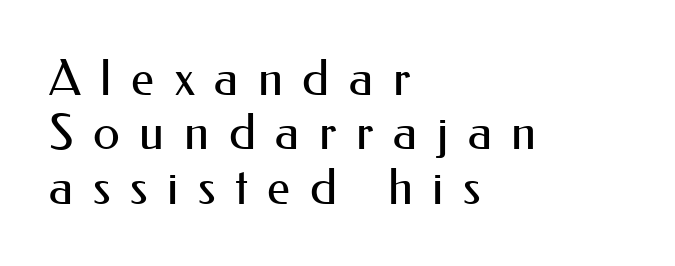
The image shows 49 px regular-weight sans-serif type, upright; set left-aligned, tight line spacing (1.11x), unusually wide letter spacing (+0.4 em), not underlined; medium stroke contrast and a small x-height.
